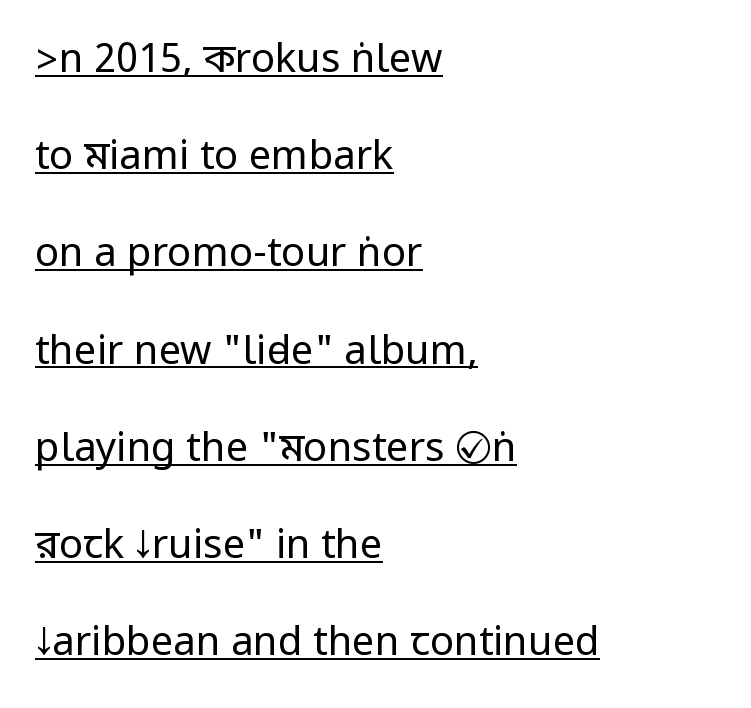
The image shows 40 px regular-weight, condensed sans-serif type, upright; set left-aligned, loose line spacing (2.43x), normal letter spacing, underlined; low stroke contrast.
